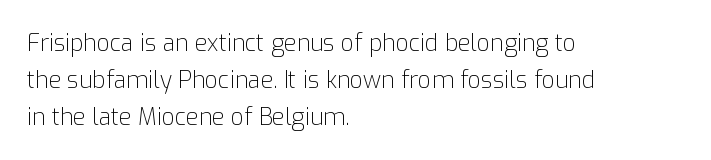
The image shows 23 px text type, upright; set left-aligned, normal line spacing (1.6x), normal letter spacing, not underlined.
